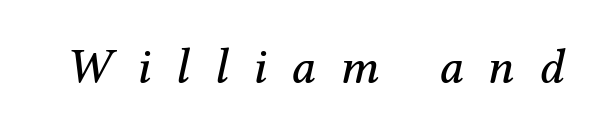
The image shows 49 px serif type, italic (leaning right); set unusually wide letter spacing (+0.5 em), not underlined; medium stroke contrast and a medium x-height.
